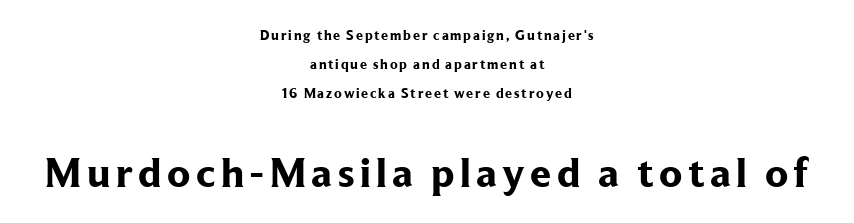
{"serif": "yes", "italic": "no", "bold": "yes", "weight": "bold", "width": "normal", "stroke_contrast": "low", "x_height": "medium", "monospaced": "no", "underline": "no", "align": "center", "line_spacing": "loose", "line_spacing_ratio": 2.06, "larger_block": "second", "size_ratio": 3.0, "glyph_px": 42}
